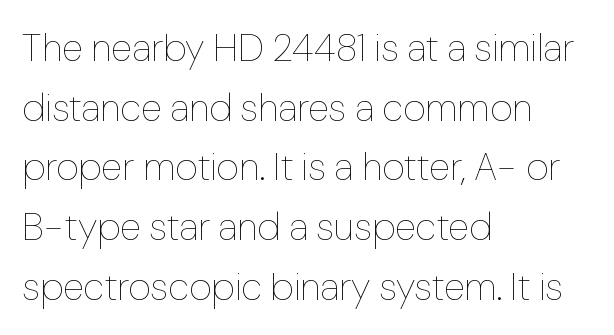
Has an underline been added? It has not. Teacher's note: observe the even left margin — that is flush-left alignment. Each stroke keeps to a modest, everyday thickness or less. A roman cut, with each character standing at attention. Varying glyph widths throughout — classic text-font behaviour. How would I describe the line gaps? Plain and ordinary.
